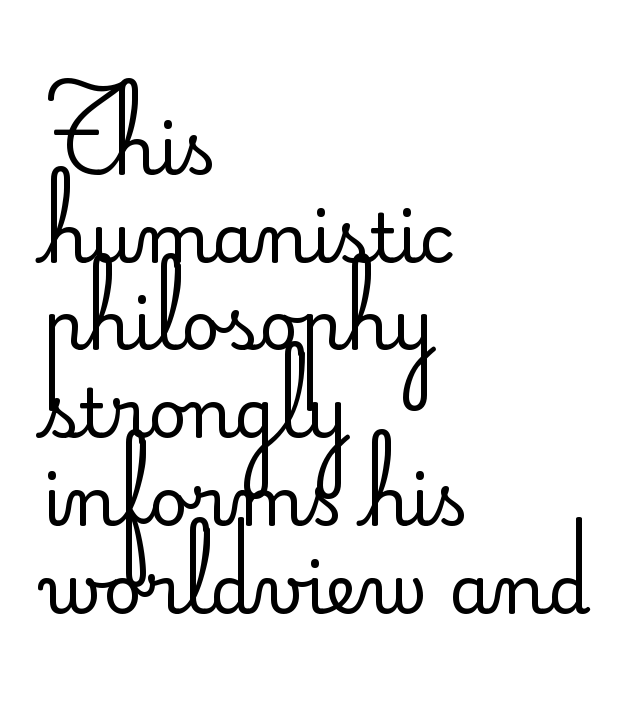
A typesetter would mark this as roman, not italic. The characters display no serif detailing; their extremities are plain. A typesetter would call this leading conventional body-copy spacing. Think standard paragraph weight, or any step lighter than that.
